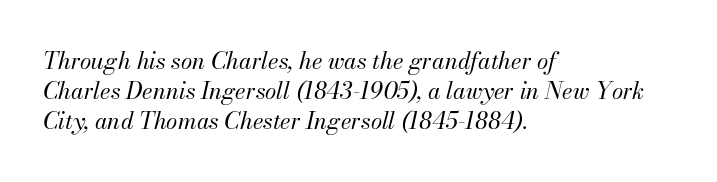
{"italic": "yes", "lean": "right", "slant_degrees": 13, "bold": "no", "underline": "no", "align": "left", "line_spacing": "normal", "line_spacing_ratio": 1.3, "letter_spacing": "normal", "letter_spacing_em": 0.0, "glyph_px": 23}
